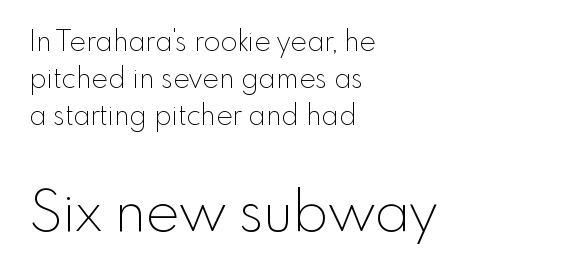
The image shows 57 px thin sans-serif type, upright; set left-aligned, normal line spacing (1.33x), normal letter spacing, not underlined; the second (bottom) block is 2.04x larger; a small x-height.
